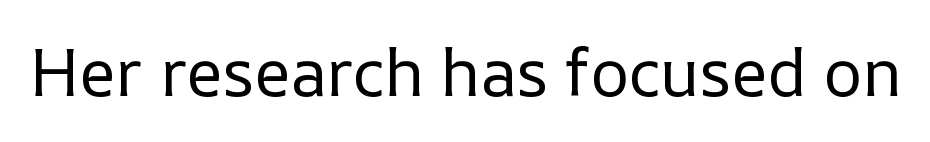
{"italic": "no", "bold": "no", "weight": "regular", "width": "normal", "stroke_contrast": "low", "x_height": "medium", "monospaced": "no", "underline": "no", "letter_spacing": "normal", "letter_spacing_em": 0.0, "glyph_px": 66}
